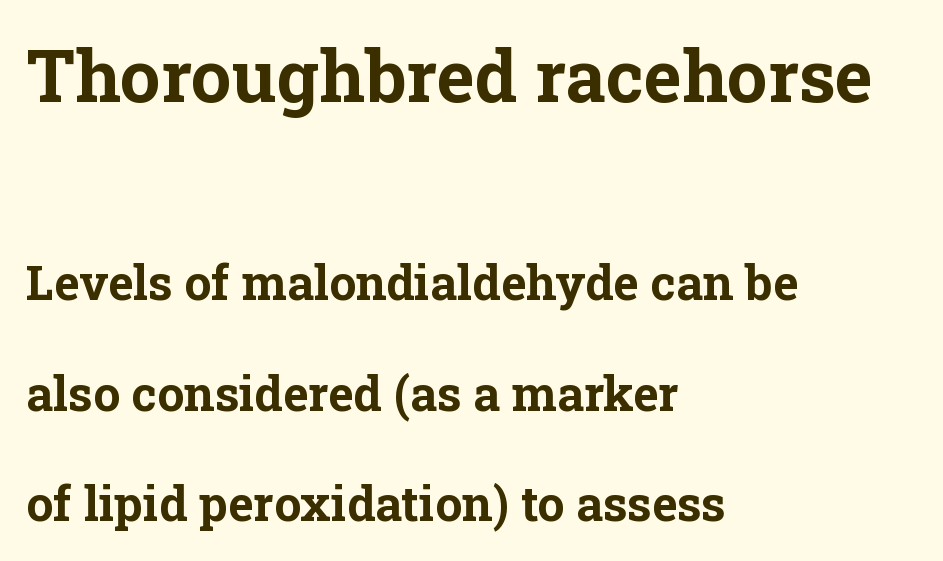
{"serif": "yes", "italic": "no", "bold": "yes", "weight": "bold", "width": "normal", "stroke_contrast": "low", "x_height": "medium", "monospaced": "no", "underline": "no", "align": "left", "line_spacing": "loose", "line_spacing_ratio": 2.3, "letter_spacing": "normal", "letter_spacing_em": 0.0, "larger_block": "first", "size_ratio": 1.5, "glyph_px": 72}
